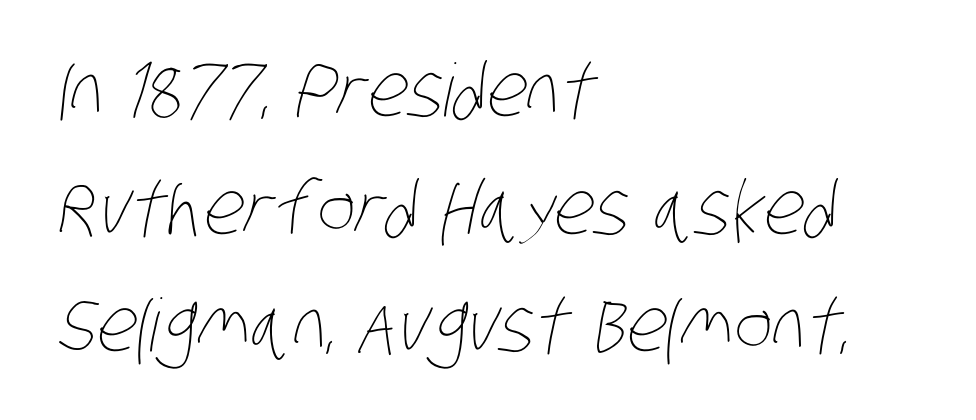
The compositor pushed each line to the left boundary. The type is set solid horizontally, with unmodified tracking. Weight: not bold — regular or lighter. Varying glyph widths throughout — classic text-font behaviour.
